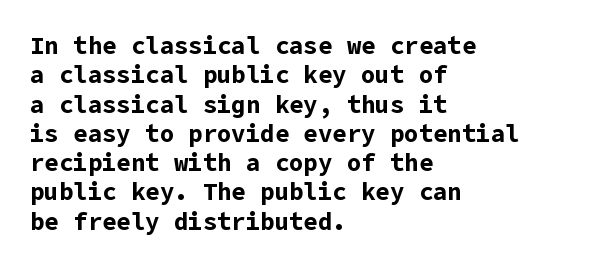
Q: Is the text bold? A: Yes.
Q: Is the text italic (slanted)? A: No, it is upright.
Q: Is the text underlined? A: No.
Q: How is the paragraph aligned? A: Left-aligned.
Q: Is the spacing between letters normal or unusually wide? A: Normal.
